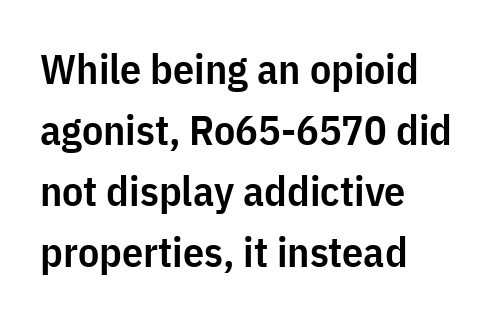
Q: Is the text bold? A: Semi-bold.
Q: Is the text italic (slanted)? A: No, it is upright.
Q: Is the typeface a serif or a sans-serif typeface? A: Sans-serif.
Q: Is the text underlined? A: No.
Q: How is the paragraph aligned? A: Left-aligned.
Q: Is the spacing between letters normal or unusually wide? A: Normal.
Q: Is the spacing between lines tight, normal or loose? A: Normal.
Q: Width (condensed, normal, or wide)? A: Condensed.
Q: Stroke contrast? A: Low.
Q: x-height? A: Medium.
Q: Monospaced? A: No.
